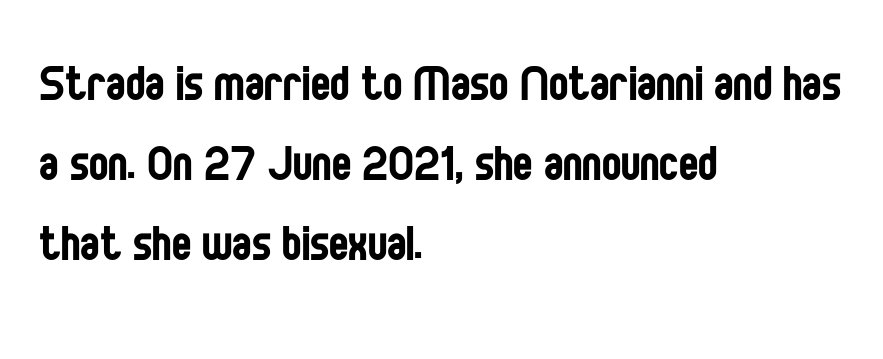
The image shows 58 px regular-weight, condensed sans-serif type, upright; set left-aligned, normal line spacing (1.38x), normal letter spacing, not underlined; low stroke contrast and a large x-height.
